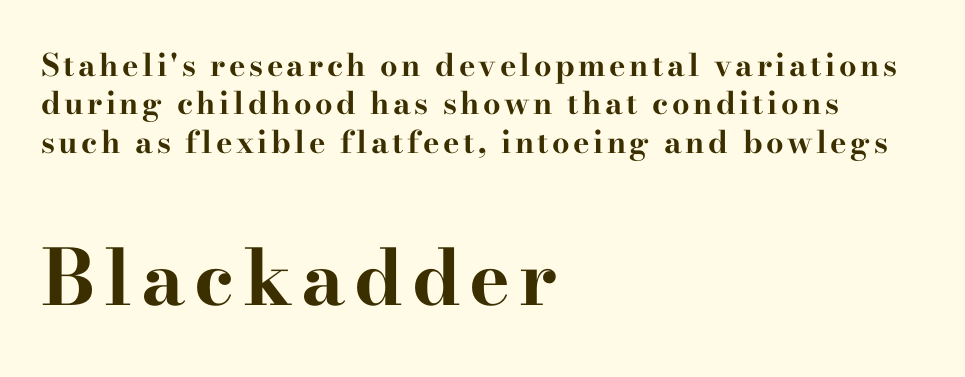
The image shows 77 px bold, wide serif type, upright; set left-aligned, line spacing 1.24x, not underlined; the second (bottom) block is 2.48x larger; high stroke contrast and a small x-height.
